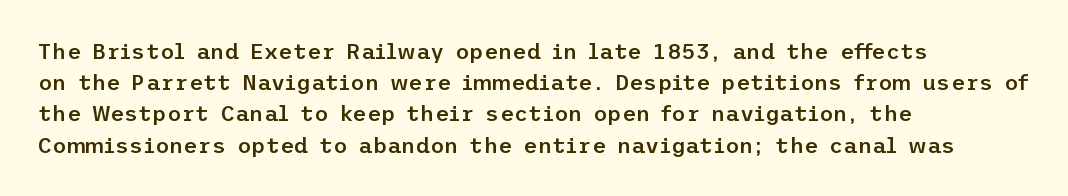
Q: Is the text bold? A: Semi-bold.
Q: Is the text italic (slanted)? A: No, it is upright.
Q: Is the text underlined? A: No.
Q: How is the paragraph aligned? A: Left-aligned.
Q: Is the spacing between letters normal or unusually wide? A: Normal.
Q: Is the spacing between lines tight, normal or loose? A: Normal.
